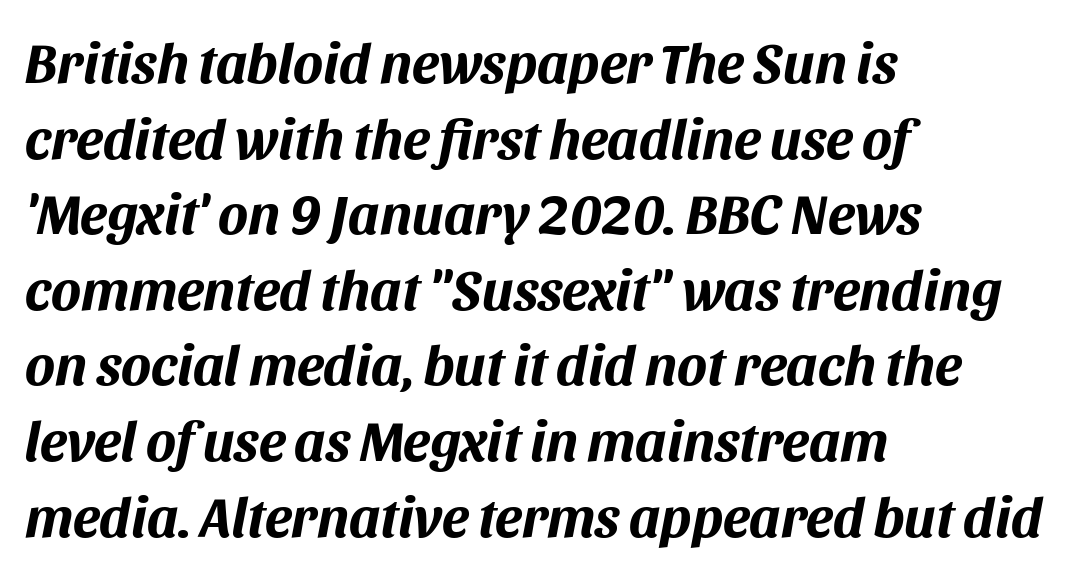
The image shows 56 px bold type, italic (leaning right); set left-aligned, normal line spacing (1.35x), normal letter spacing, not underlined; medium stroke contrast and a large x-height.
